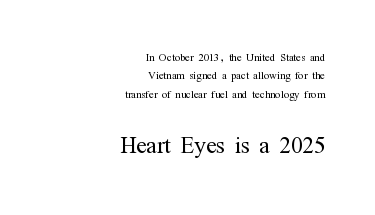
The image shows 30 px light, condensed serif type, upright; set right-aligned, normal line spacing (1.31x), normal letter spacing, not underlined; the second (bottom) block is 2.14x larger; medium stroke contrast and a medium x-height.
